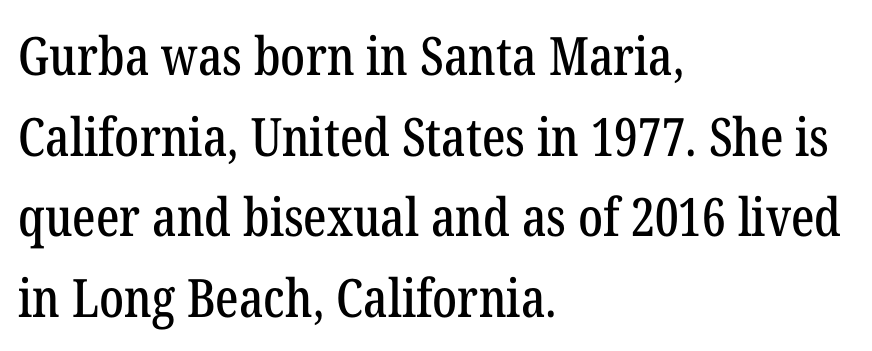
Q: Is the text italic (slanted)? A: No, it is upright.
Q: Is the typeface a serif or a sans-serif typeface? A: Serif.
Q: Is the text underlined? A: No.
Q: How is the paragraph aligned? A: Left-aligned.
Q: Is the spacing between letters normal or unusually wide? A: Normal.
Q: Is the spacing between lines tight, normal or loose? A: Normal.
Q: Width (condensed, normal, or wide)? A: Condensed.
Q: Stroke contrast? A: Low.
Q: x-height? A: Medium.
Q: Monospaced? A: No.
